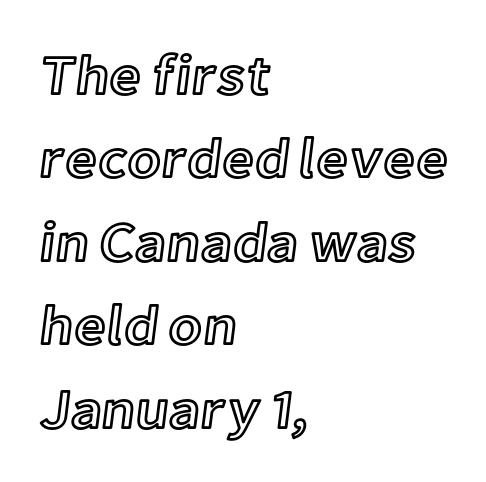
{"width": "normal", "x_height": "medium", "monospaced": "no", "underline": "no", "align": "left", "line_spacing": "normal", "line_spacing_ratio": 1.49, "letter_spacing": "normal", "letter_spacing_em": 0.0, "glyph_px": 56}
